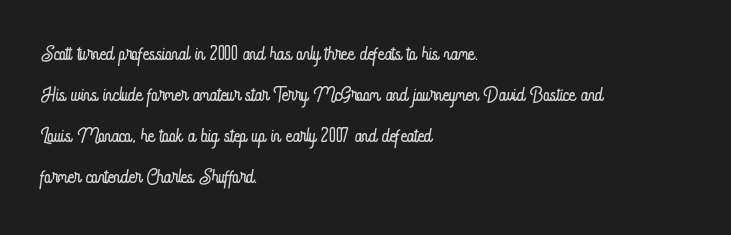
A normal amount of white space separates one row of letters from the next. The cut favours lightness, reaching ordinary text weight at its darkest. Each letter keeps its own natural width here, so spacing adapts to shape. Words appear dense and cohesive because spacing is normal.
